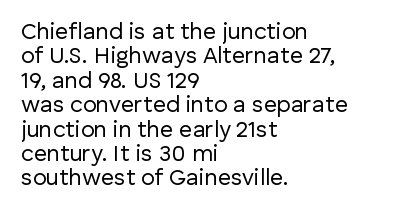
The image shows 23 px text type, upright; set left-aligned, tight line spacing (1.06x), normal letter spacing, not underlined.
